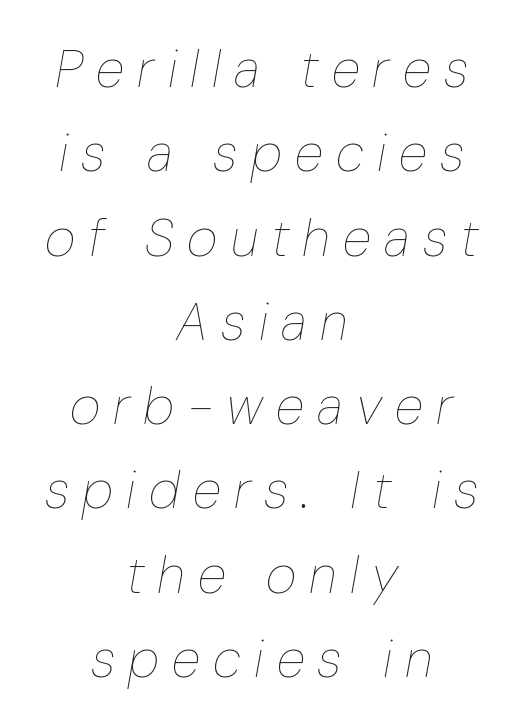
The image shows 53 px thin, condensed type, italic (leaning right); set centered, normal line spacing (1.59x), unusually wide letter spacing (+0.25 em), not underlined; low stroke contrast and a medium x-height.
